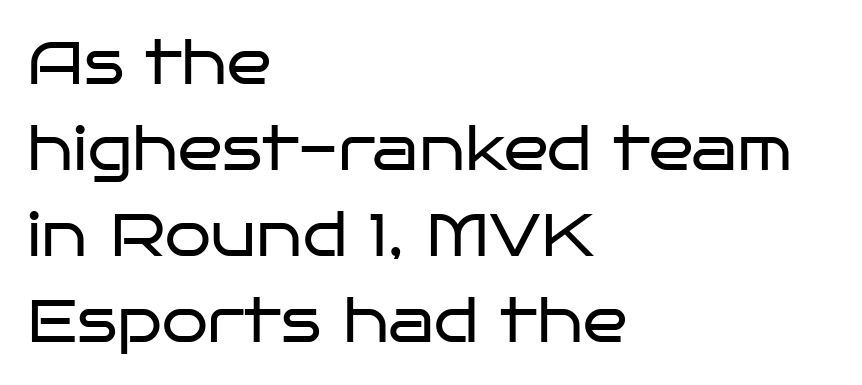
{"serif": "no", "italic": "no", "bold": "no", "weight": "regular", "width": "wide", "stroke_contrast": "low", "x_height": "large", "monospaced": "no", "underline": "no", "align": "left", "line_spacing": "normal", "line_spacing_ratio": 1.46, "letter_spacing": "normal", "letter_spacing_em": 0.0, "glyph_px": 59}
